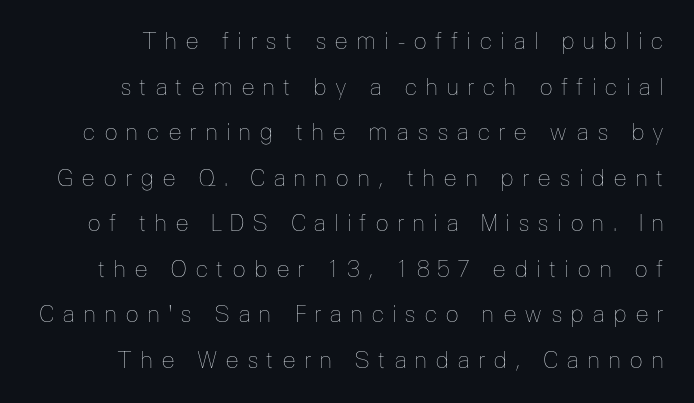
{"italic": "no", "bold": "no", "underline": "no", "line_spacing": "loose", "line_spacing_ratio": 1.98, "letter_spacing": "wide", "letter_spacing_em": 0.33, "glyph_px": 23}
